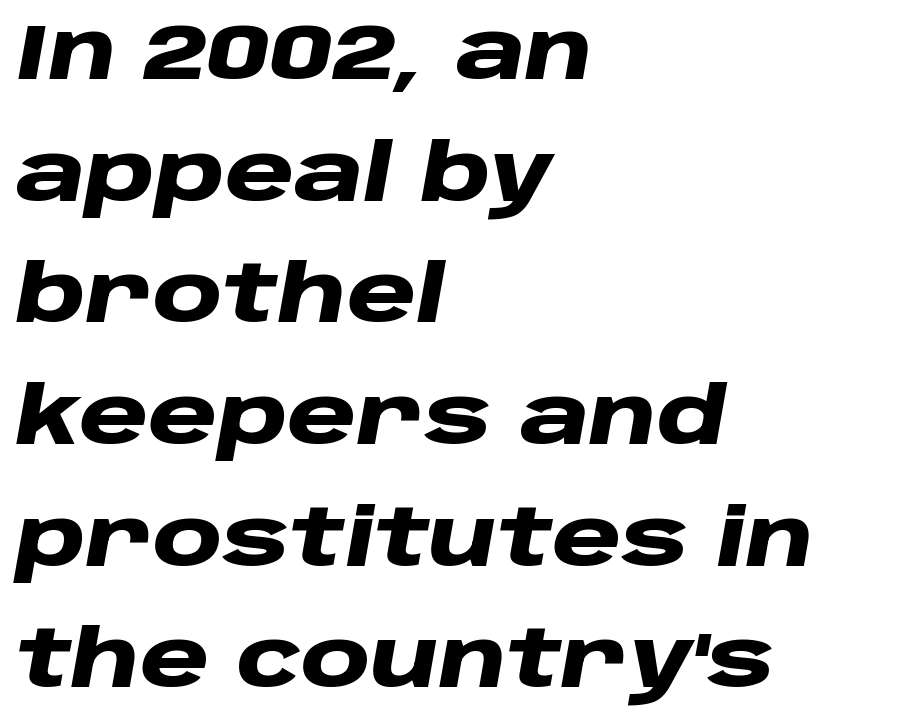
Here the glyphs are tracked normally, forming tight word shapes. This sample is left-justified, so line endings fall wherever the words run out. Students, observe: this is what conventionally led text looks like. The axis of the letterforms is tilted away from vertical.
